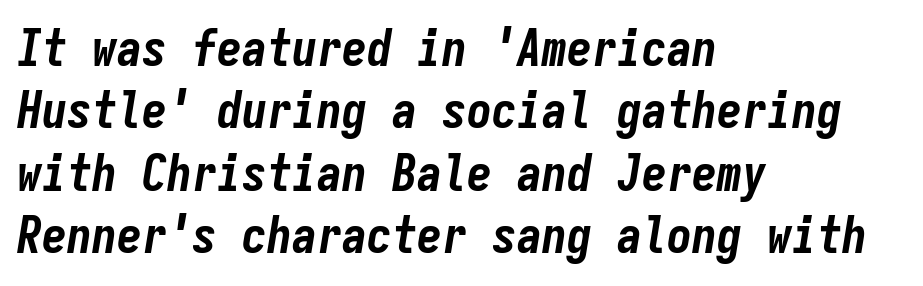
If you drew a line through each stem, it would be angled. Summary of weight: heavy, a full bold. Looks like terminal output: every glyph gets an equal slot. Which margin do the lines hug? The left one — the right edge is uneven. The line-height multiplier appears to be the usual default.
